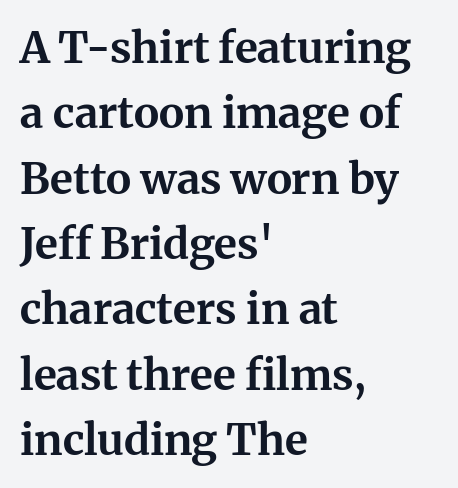
Letterform terminals end in serifs throughout the passage. A classic flush-left, rag-right setting is used for this passage. Character widths vary here, with narrow letters taking less room than wide ones. Ordinary non-slanted type is in use. Underlining? Definitely not there. The letters sit at their default tracking, neither squeezed nor spread.
